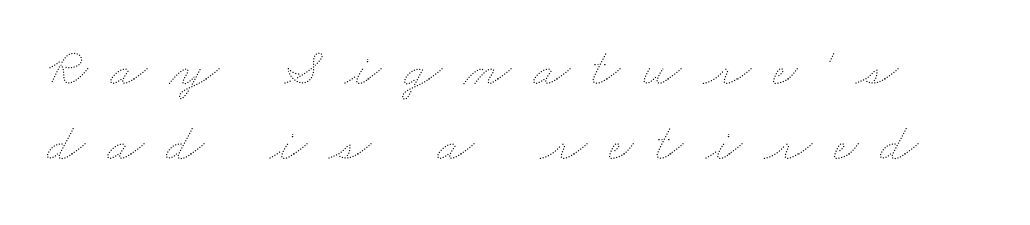
The image shows 54 px thin, wide type; set normal line spacing (1.39x), unusually wide letter spacing (+0.41 em), not underlined; medium stroke contrast and a small x-height.
